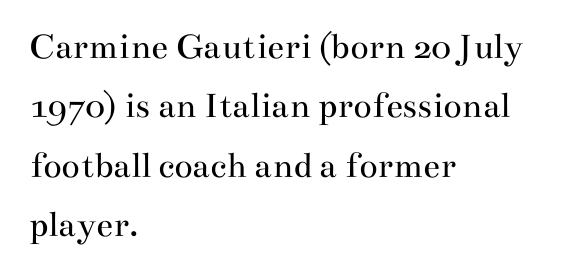
{"serif": "yes", "italic": "no", "bold": "no", "weight": "regular", "width": "wide", "stroke_contrast": "medium", "x_height": "small", "monospaced": "no", "underline": "no", "align": "left", "line_spacing": "normal", "line_spacing_ratio": 1.56, "letter_spacing": "normal", "letter_spacing_em": 0.0, "glyph_px": 38}
